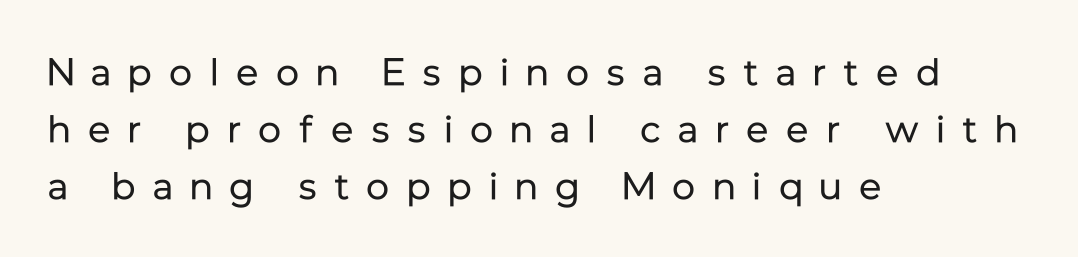
{"serif": "no", "italic": "no", "bold": "no", "weight": "regular", "width": "normal", "stroke_contrast": "low", "x_height": "medium", "monospaced": "no", "underline": "no", "align": "left", "line_spacing": "normal", "line_spacing_ratio": 1.5, "letter_spacing": "wide", "letter_spacing_em": 0.46, "glyph_px": 38}
